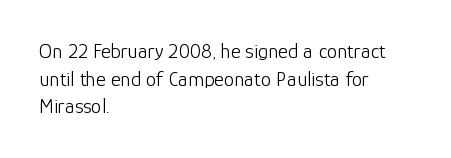
Q: Is the text bold? A: No.
Q: Is the text italic (slanted)? A: No, it is upright.
Q: Is the text underlined? A: No.
Q: How is the paragraph aligned? A: Left-aligned.
Q: Is the spacing between letters normal or unusually wide? A: Normal.
Q: Is the spacing between lines tight, normal or loose? A: Normal.
